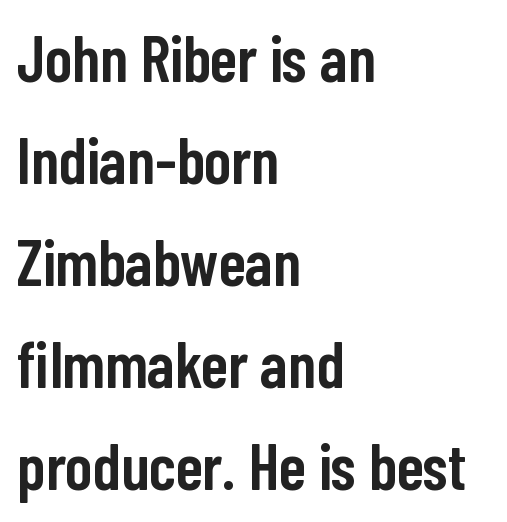
Typographically, this falls in the sans-serif category. The glyphs have the mass of a demibold cut, below bold. Is there any slant? The stems are plumb. Summary of vertical rhythm: regular, with standard interline spacing.
